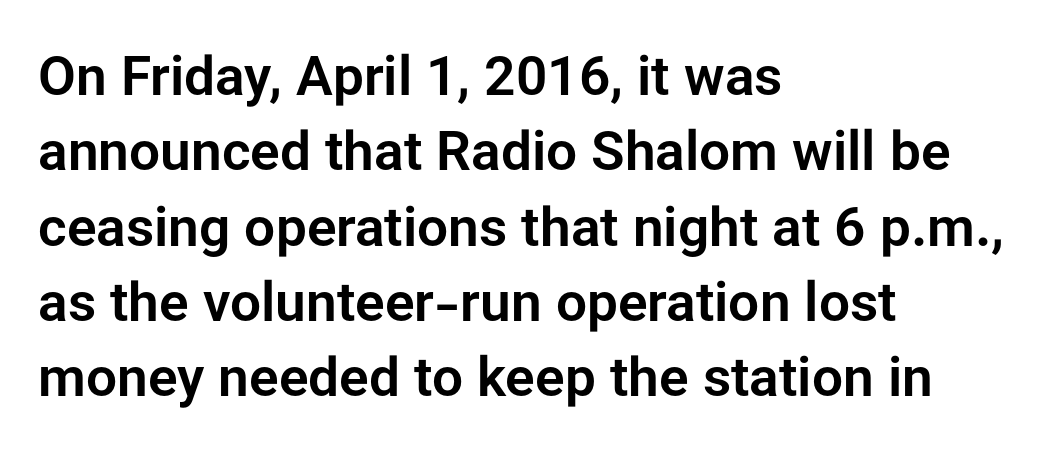
{"serif": "no", "italic": "no", "width": "normal", "stroke_contrast": "low", "x_height": "medium", "monospaced": "no", "underline": "no", "align": "left", "line_spacing": "normal", "line_spacing_ratio": 1.37, "letter_spacing": "normal", "letter_spacing_em": 0.0, "glyph_px": 55}
